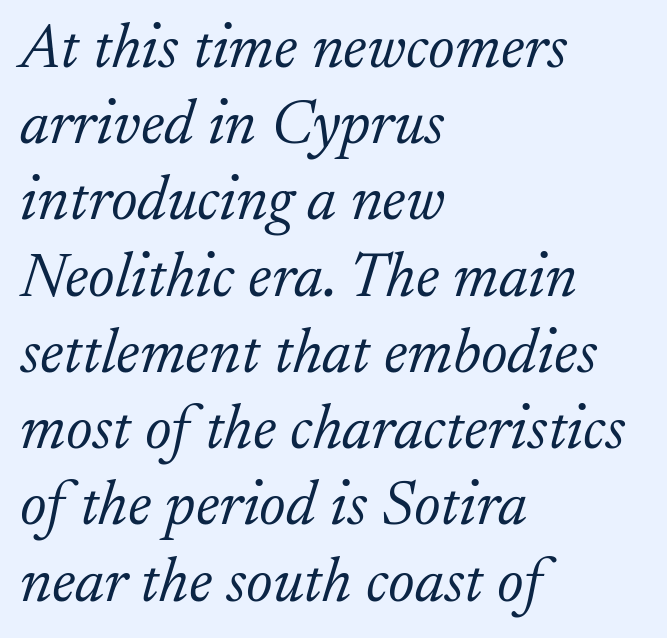
Note the varied advance widths — an 'i' is clearly narrower than an 'm'. The zone under the glyphs is completely vacant. Nothing heavy about these letters — not bold at all. Teacher's note: observe the even left margin — that is flush-left alignment.
